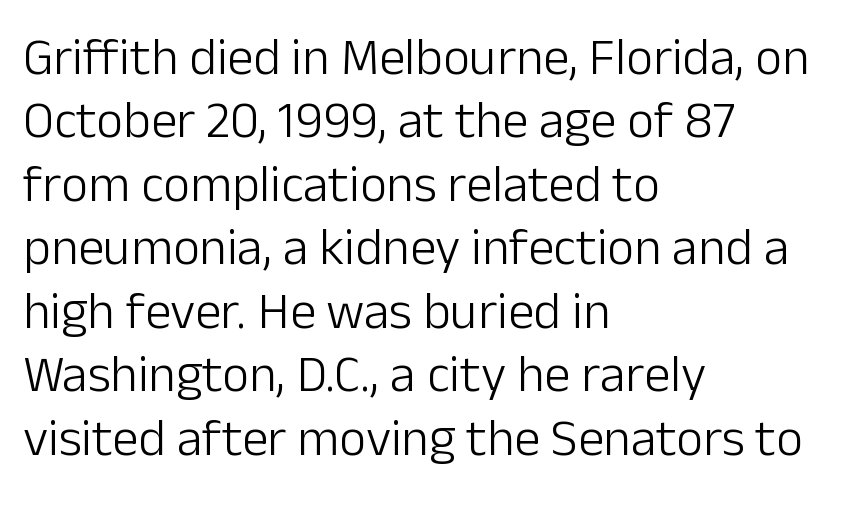
Is this a fixed-width face? No — the glyphs have proportional, varying widths. When letters stand straight like this, we call the style roman or upright. The face used here is rendered with its standard letterfit. The area under the type is left untouched. The characters display no serif detailing; their extremities are plain. Stem width sits at or under what a default text font uses.
